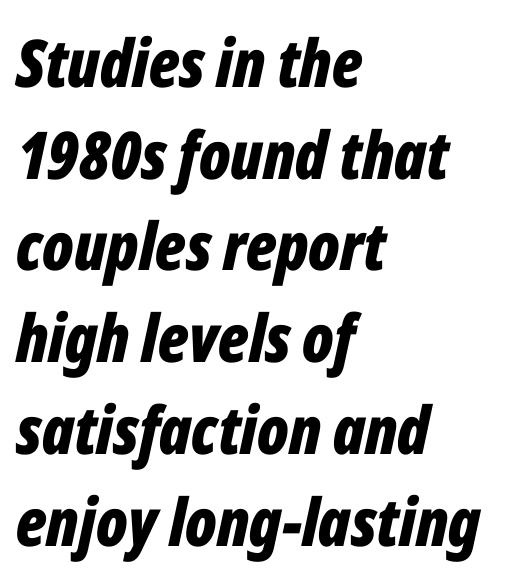
The image shows 66 px bold, condensed type, italic (leaning right); set left-aligned, normal line spacing (1.39x), normal letter spacing, not underlined; low stroke contrast and a medium x-height.
